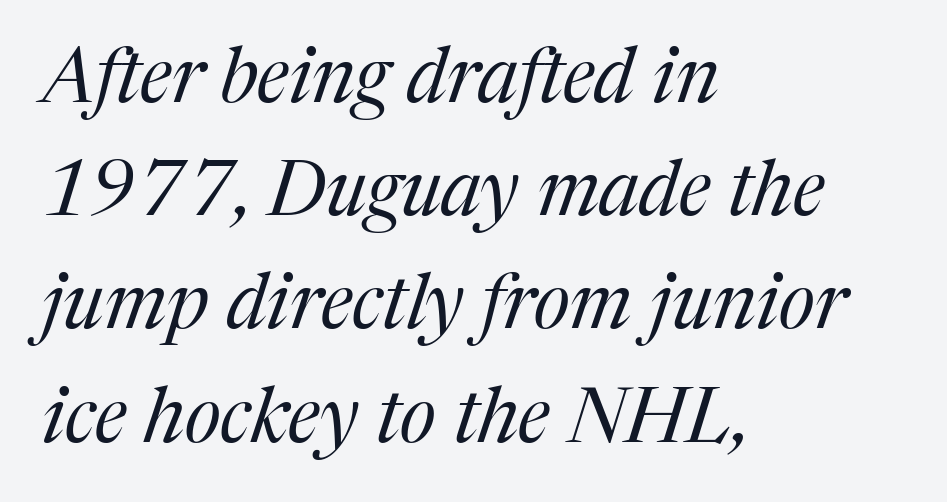
The image shows 77 px regular-weight serif type, italic (leaning right); set left-aligned, normal line spacing (1.47x), normal letter spacing, not underlined; medium stroke contrast and a medium x-height.
